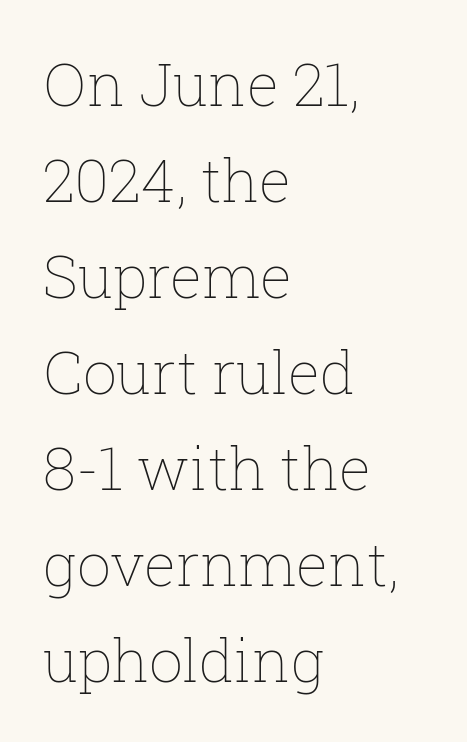
Q: Is the text bold? A: No.
Q: Is the text italic (slanted)? A: No, it is upright.
Q: Is the text underlined? A: No.
Q: How is the paragraph aligned? A: Left-aligned.
Q: Is the spacing between letters normal or unusually wide? A: Normal.
Q: Is the spacing between lines tight, normal or loose? A: Normal.
Q: Width (condensed, normal, or wide)? A: Normal.
Q: Stroke contrast? A: Low.
Q: x-height? A: Medium.
Q: Monospaced? A: No.
